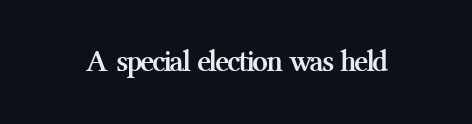
{"serif": "yes", "italic": "no", "bold": "yes", "weight": "semibold", "width": "normal", "stroke_contrast": "medium", "x_height": "medium", "monospaced": "no", "underline": "no", "letter_spacing": "normal", "letter_spacing_em": 0.0, "glyph_px": 31}
